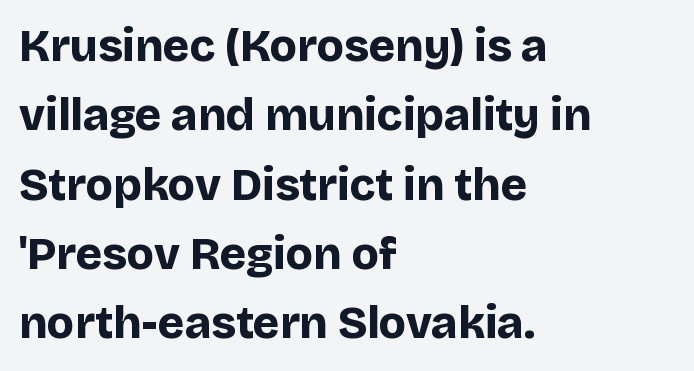
{"serif": "no", "italic": "no", "bold": "yes", "weight": "bold", "width": "normal", "stroke_contrast": "low", "x_height": "large", "monospaced": "no", "underline": "no", "align": "left", "line_spacing": "normal", "line_spacing_ratio": 1.54, "letter_spacing": "normal", "letter_spacing_em": 0.0, "glyph_px": 45}
